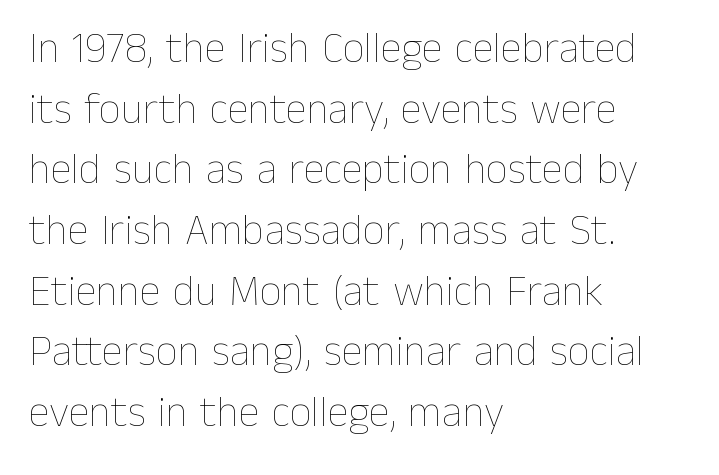
The image shows 43 px thin type, upright; set left-aligned, normal line spacing (1.41x), normal letter spacing, not underlined; low stroke contrast and a medium x-height.
